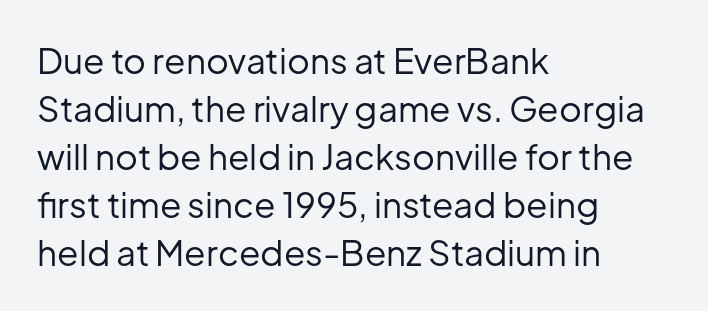
Each row of text sits above clean, open space. A sans-serif font was chosen for this passage. Vertically, the passage feels balanced, rows spaced as you'd expect. Proportional: the letters do not fall into vertical columns.
